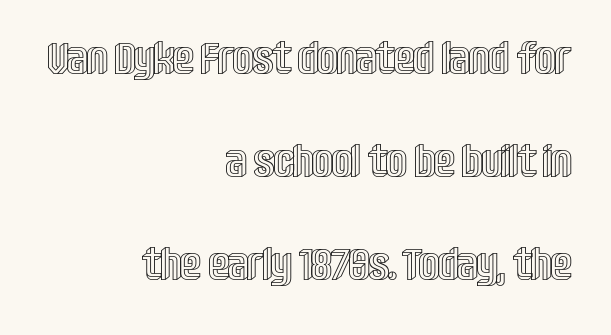
When letters stand straight like this, we call the style roman or upright. This sample uses plain, unmodified letter spacing. All the whitespace from short lines collects on the left. These lines stand farther apart than default settings would place them.
